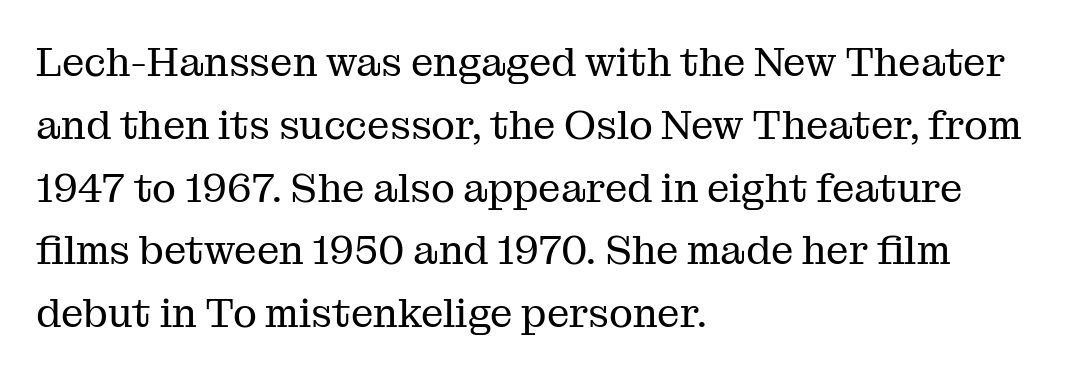
Q: Is the text bold? A: No.
Q: Is the text italic (slanted)? A: No, it is upright.
Q: Is the typeface a serif or a sans-serif typeface? A: Serif.
Q: Is the text underlined? A: No.
Q: How is the paragraph aligned? A: Left-aligned.
Q: Is the spacing between letters normal or unusually wide? A: Normal.
Q: Is the spacing between lines tight, normal or loose? A: Normal.
Q: Width (condensed, normal, or wide)? A: Normal.
Q: Stroke contrast? A: Medium.
Q: x-height? A: Medium.
Q: Monospaced? A: No.
